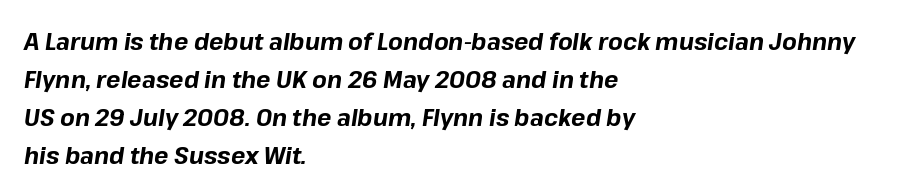
The image shows 24 px bold type, italic (leaning right); set left-aligned, normal line spacing (1.58x), normal letter spacing, not underlined.
